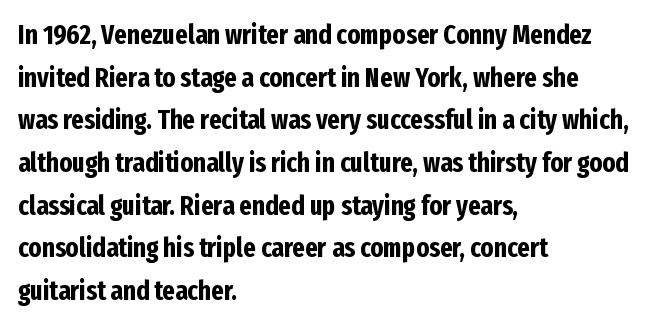
{"italic": "no", "bold": "yes", "underline": "no", "align": "left", "line_spacing": "normal", "line_spacing_ratio": 1.58, "letter_spacing": "normal", "letter_spacing_em": 0.0, "glyph_px": 27}
